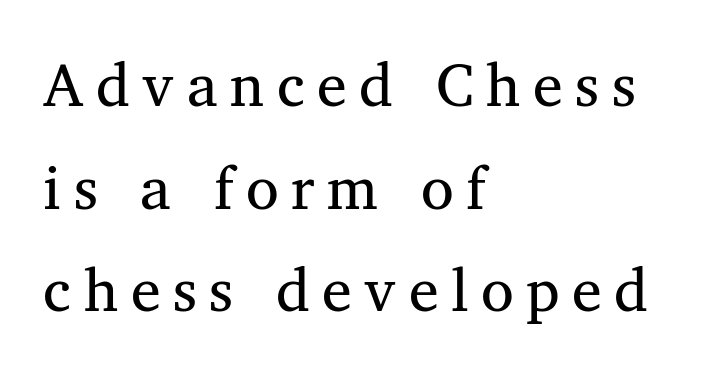
The letters carry serifs — small finishing strokes at the ends of their stems. This rendering widens character spacing well past its baseline value. Line beginnings align vertically; line endings do not. This is roman type, the default non-slanted kind. Descender tails drop into unmarked territory.
